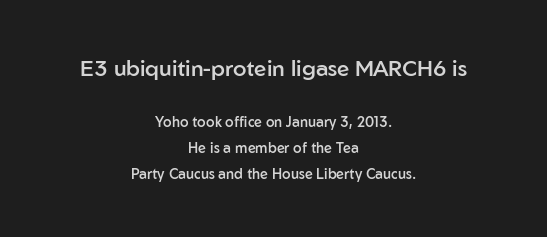
{"italic": "no", "bold": "semi", "underline": "no", "align": "center", "line_spacing_ratio": 1.87, "letter_spacing": "normal", "letter_spacing_em": 0.0, "larger_block": "first", "size_ratio": 1.57, "glyph_px": 22}
